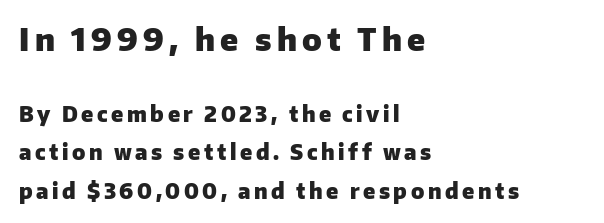
Q: Is the text bold? A: Yes.
Q: Is the text italic (slanted)? A: No, it is upright.
Q: Is the typeface a serif or a sans-serif typeface? A: Sans-serif.
Q: Is the text underlined? A: No.
Q: How is the paragraph aligned? A: Left-aligned.
Q: Which block of text is set in a larger size, the first (top) or the second (bottom)? A: The first (top) one.
Q: Width (condensed, normal, or wide)? A: Normal.
Q: Stroke contrast? A: Low.
Q: x-height? A: Medium.
Q: Monospaced? A: No.
